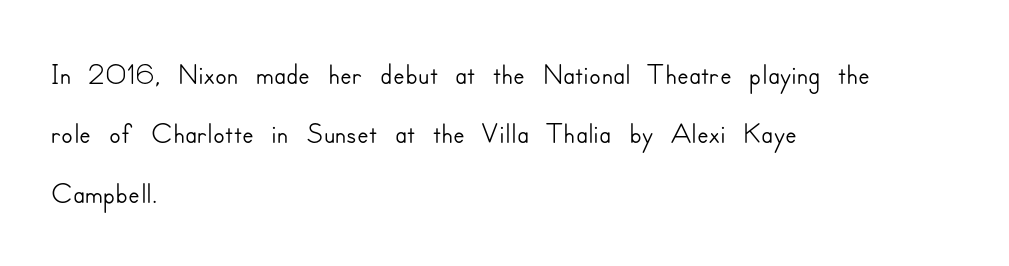
The image shows 43 px sans-serif type, upright; set left-aligned, normal line spacing (1.38x), normal letter spacing, not underlined; low stroke contrast and a small x-height.
